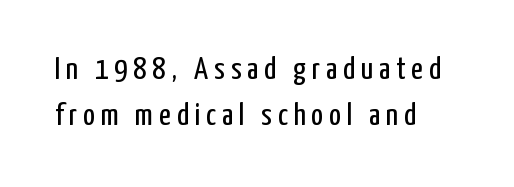
The image shows 32 px regular-weight, condensed sans-serif type, upright; set left-aligned, normal line spacing (1.43x), not underlined; low stroke contrast and a medium x-height.
